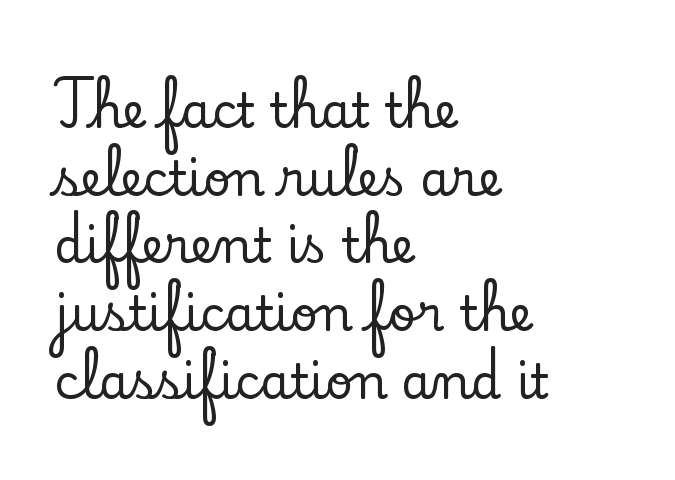
Q: Is the text italic (slanted)? A: No, it is upright.
Q: Is the typeface a serif or a sans-serif typeface? A: Serif.
Q: Is the text underlined? A: No.
Q: How is the paragraph aligned? A: Left-aligned.
Q: Is the spacing between letters normal or unusually wide? A: Normal.
Q: Is the spacing between lines tight, normal or loose? A: Normal.
Q: Width (condensed, normal, or wide)? A: Normal.
Q: Stroke contrast? A: Low.
Q: x-height? A: Small.
Q: Monospaced? A: No.
